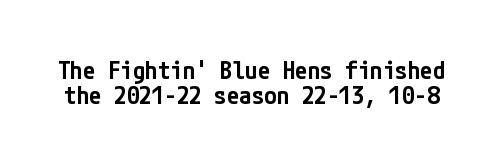
Notice how the stems are strictly vertical — no italics here. This sample trades vertical openness for compactness between lines. Default kerning and tracking; the words read as compact shapes. Semibold letterforms, between regular and bold. Unmarked baselines from the first word to the last.
